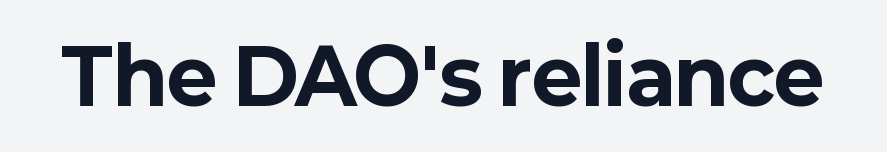
The tracking reads as untouched default to a designer's eye. The typeface chosen for these lines omits serifs. Looks like regular typesetting: each glyph gets only the width it needs. Set as a true bold cut, around the 700 mark.
